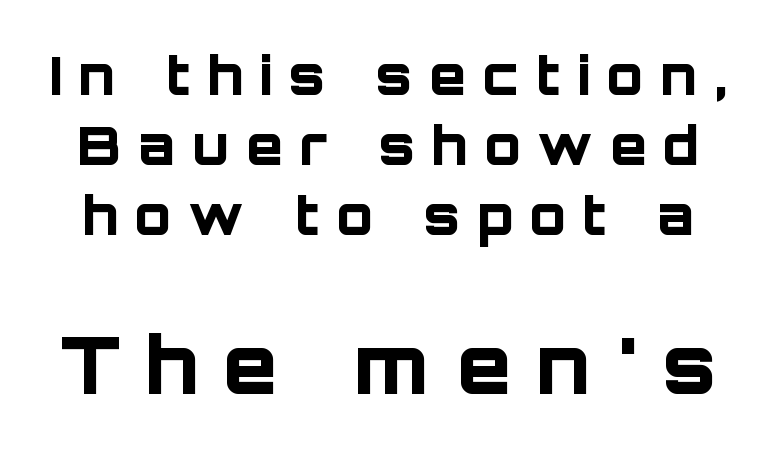
Clear beneath every line of the passage. One glance says typical: line gaps are just what's usual. The horizontal fit of the characters is loose and conspicuously gappy. You could not count columns in this text — the font is proportionally spaced. Which chunk is bigger? The second one — the bottom block dwarfs the top. The characters display no serif detailing; their extremities are plain.
